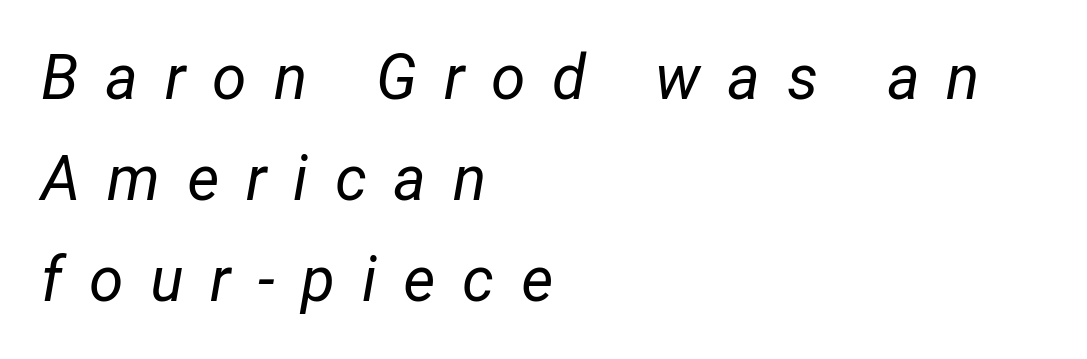
The leading is moderate, giving the passage an even texture. A student would call this left alignment; a typographer would say flush left, rag right. You could not count columns in this text — the font is proportionally spaced. Is the letter spacing exaggerated? Yes — the characters are pushed far apart. The string is rendered with underlining switched off.
